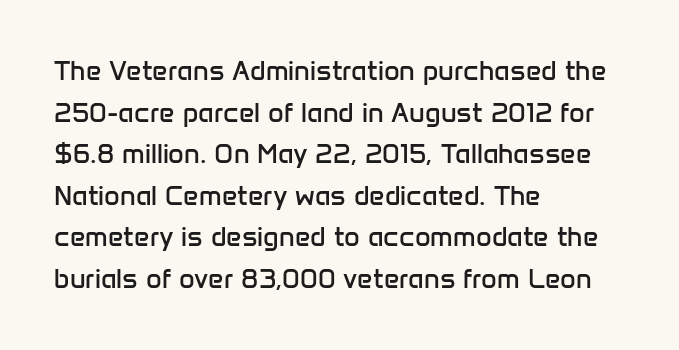
The image shows 27 px text type, upright; set left-aligned, normal line spacing (1.54x), normal letter spacing, not underlined.
